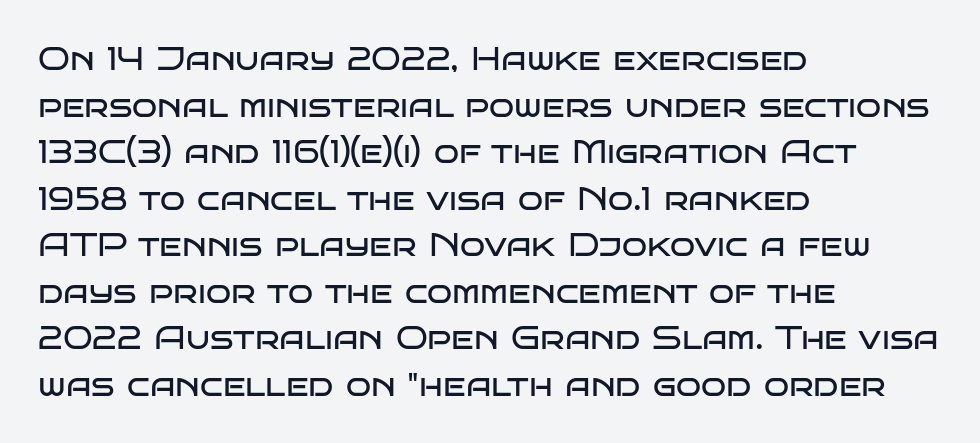
The line-height multiplier appears to be the usual default. This is the regular roman posture of the typeface. Nope, no serifs anywhere on these letters. Glance below the letters and you will spot only blank space.
